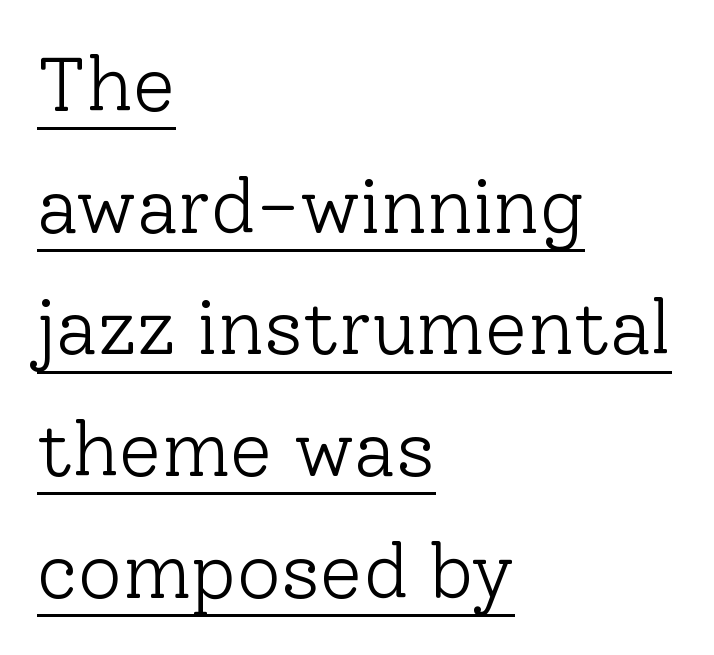
{"serif": "yes", "italic": "no", "bold": "no", "weight": "light", "width": "normal", "stroke_contrast": "low", "x_height": "medium", "monospaced": "no", "underline": "yes", "align": "left", "line_spacing": "normal", "line_spacing_ratio": 1.58, "letter_spacing": "normal", "letter_spacing_em": 0.0, "glyph_px": 77}
